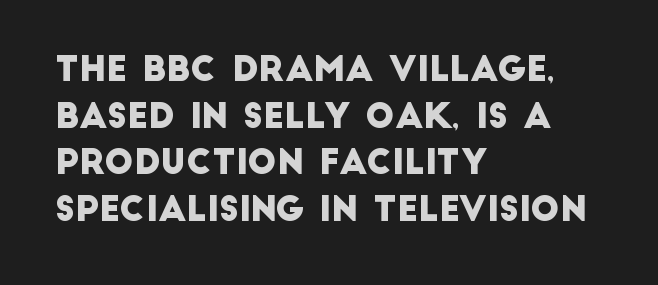
{"serif": "no", "width": "normal", "stroke_contrast": "low", "x_height": "large", "monospaced": "no", "underline": "no", "align": "left", "line_spacing": "normal", "line_spacing_ratio": 1.37, "letter_spacing": "normal", "letter_spacing_em": 0.0, "glyph_px": 34}
